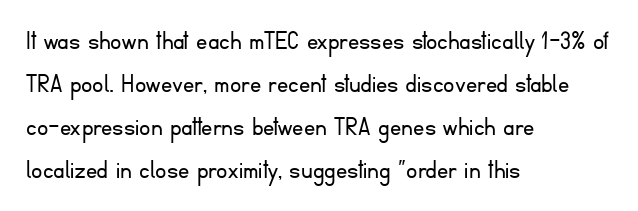
Caption: multi-line text, flush left, ragged right. This is roman type, the default non-slanted kind. The letters sit at their default tracking, neither squeezed nor spread. No feet cap the strokes, marking this as sans-serif type. Stems here are at most as thick as an everyday book face. Rule under the text: the space is simply empty.
